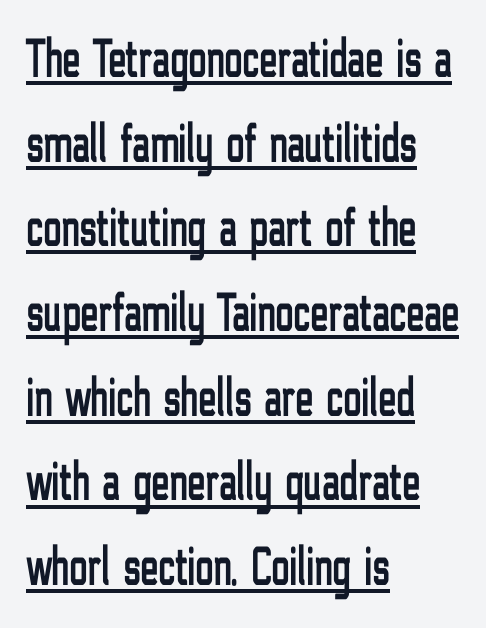
{"serif": "no", "italic": "no", "width": "condensed", "stroke_contrast": "low", "x_height": "medium", "monospaced": "no", "underline": "yes", "align": "left", "line_spacing": "normal", "line_spacing_ratio": 1.54, "letter_spacing": "normal", "letter_spacing_em": 0.0, "glyph_px": 55}
